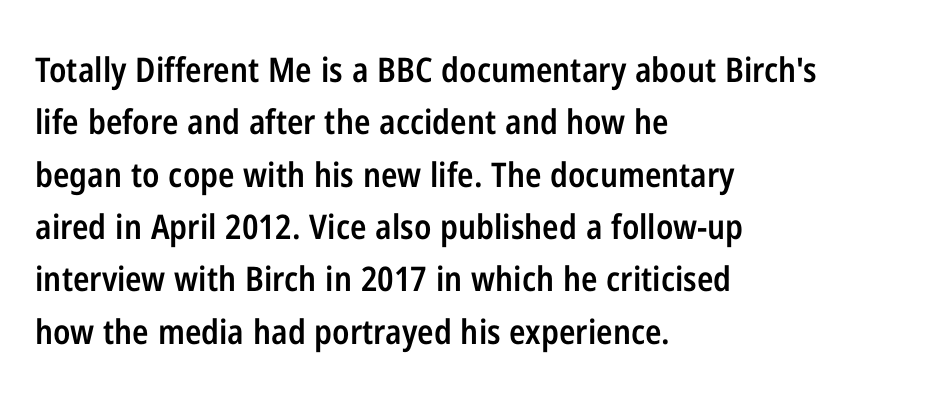
{"serif": "no", "italic": "no", "bold": "semi", "weight": "semibold", "width": "condensed", "stroke_contrast": "low", "x_height": "medium", "monospaced": "no", "underline": "no", "align": "left", "line_spacing": "normal", "line_spacing_ratio": 1.54, "letter_spacing": "normal", "letter_spacing_em": 0.0, "glyph_px": 34}
